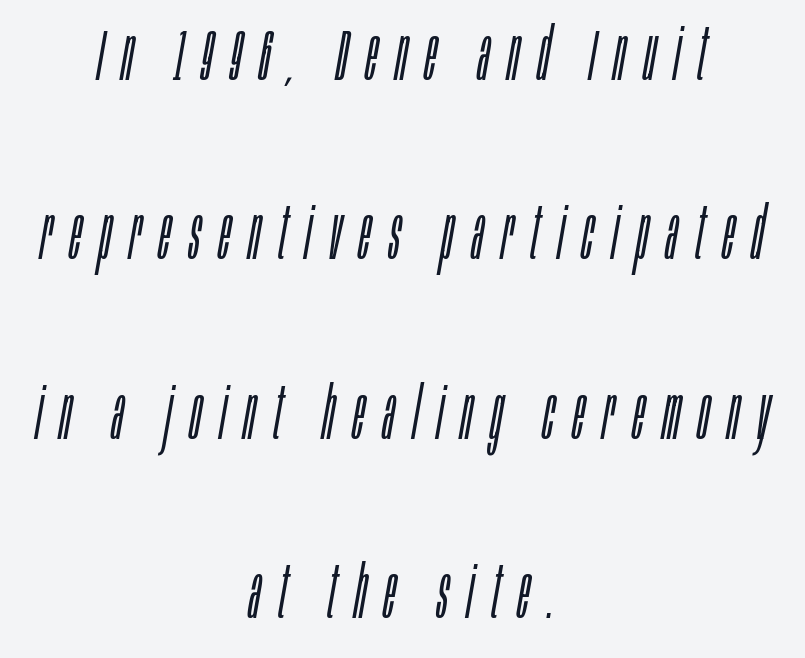
The face used here is rendered with a markedly widened letterfit. Looking at the ascenders, they clearly lean. The lines in this sample share a center point and differ in where they start and stop. Looks like regular typesetting: each glyph gets only the width it needs.
